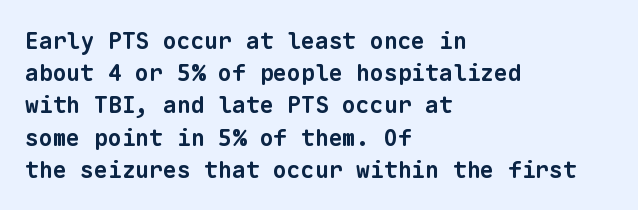
The paragraph shown leans on its left margin. The block of text has a typical density, with ordinary space between rows. Tracking value appears to be zero — textbook default spacing. Nobody drew a line under any word here. The typesetting leans heavy: a genuine bold.
